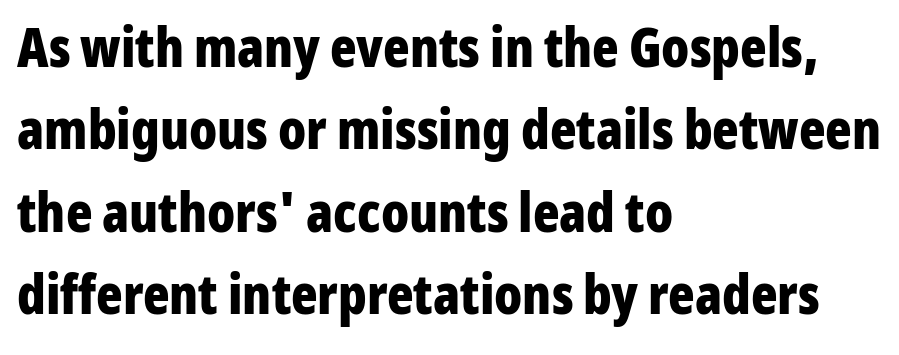
Q: Is the text bold? A: Yes.
Q: Is the text italic (slanted)? A: No, it is upright.
Q: Is the typeface a serif or a sans-serif typeface? A: Sans-serif.
Q: Is the text underlined? A: No.
Q: How is the paragraph aligned? A: Left-aligned.
Q: Is the spacing between letters normal or unusually wide? A: Normal.
Q: Is the spacing between lines tight, normal or loose? A: Normal.
Q: Width (condensed, normal, or wide)? A: Condensed.
Q: Stroke contrast? A: Low.
Q: x-height? A: Medium.
Q: Monospaced? A: No.
